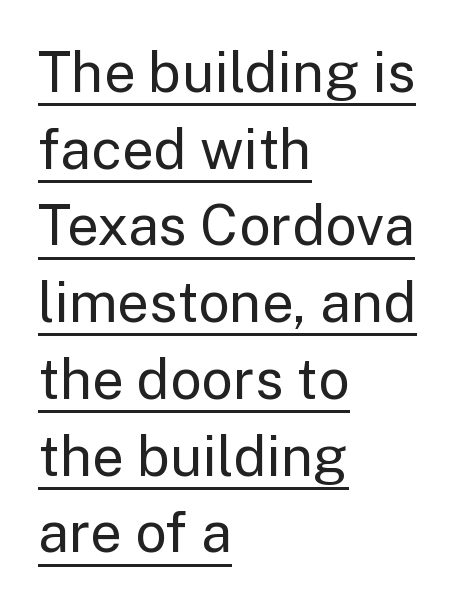
The image shows 56 px regular-weight sans-serif type, upright; set left-aligned, normal line spacing (1.37x), normal letter spacing, underlined; low stroke contrast and a medium x-height.
